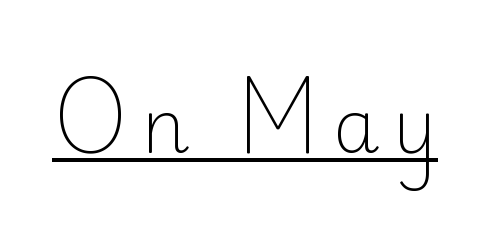
{"serif": "no", "italic": "no", "bold": "no", "weight": "light", "width": "normal", "stroke_contrast": "low", "x_height": "small", "monospaced": "no", "underline": "yes", "glyph_px": 75}
